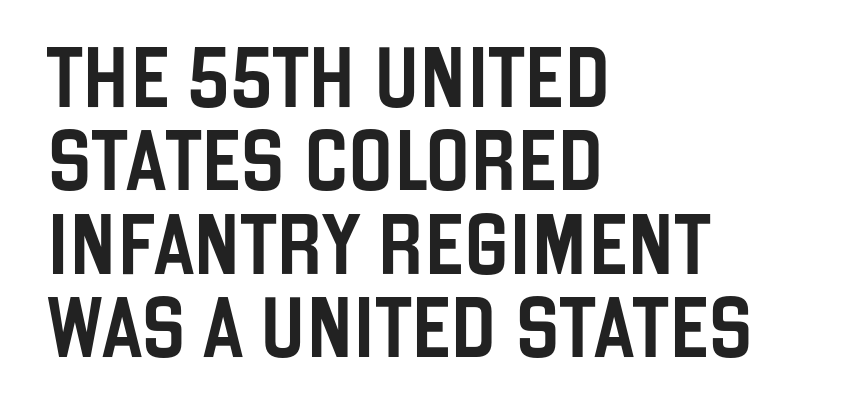
Successive baselines arrive at the customary interval. How are the letters spaced? Ordinarily, with no added tracking. If you drew a ruler down the left edge, every line would touch it. The lettering stays uniformly vertical, giving the passage a roman look. The characters display no serif detailing; their extremities are plain.
